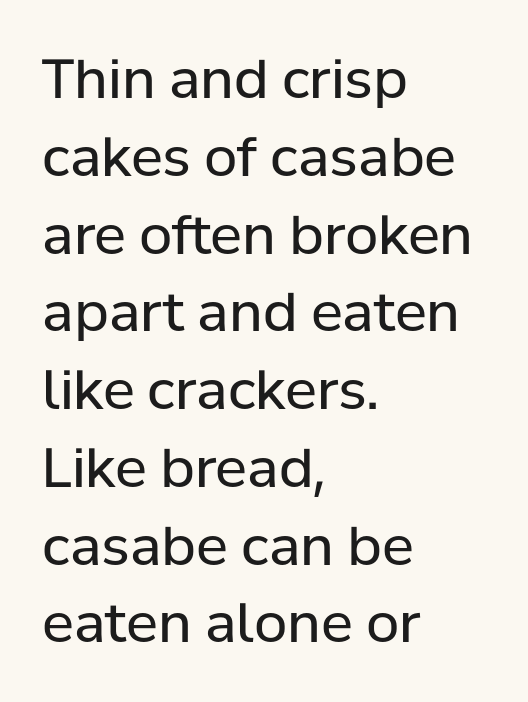
Note the varied advance widths — an 'i' is clearly narrower than an 'm'. Plain, unruled lines of type. Note: no serifs on the glyphs. What stands out about the letter spacing? Nothing — it is the standard amount.
